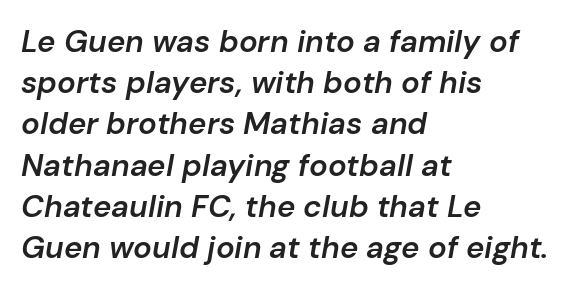
{"italic": "yes", "lean": "right", "slant_degrees": 10, "bold": "semi", "weight": "semibold", "width": "normal", "stroke_contrast": "low", "x_height": "medium", "monospaced": "no", "underline": "no", "align": "left", "line_spacing": "normal", "line_spacing_ratio": 1.33, "letter_spacing": "normal", "letter_spacing_em": 0.0, "glyph_px": 31}
